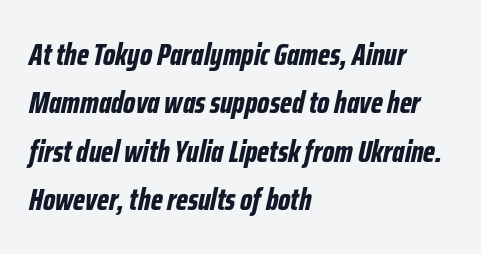
Q: Is the text bold? A: Yes.
Q: Is the text italic (slanted)? A: Yes, it leans right by about 12 degrees.
Q: Is the text underlined? A: No.
Q: How is the paragraph aligned? A: Left-aligned.
Q: Is the spacing between letters normal or unusually wide? A: Normal.
Q: Is the spacing between lines tight, normal or loose? A: Normal.
Q: Width (condensed, normal, or wide)? A: Condensed.
Q: Stroke contrast? A: Low.
Q: x-height? A: Medium.
Q: Monospaced? A: No.
